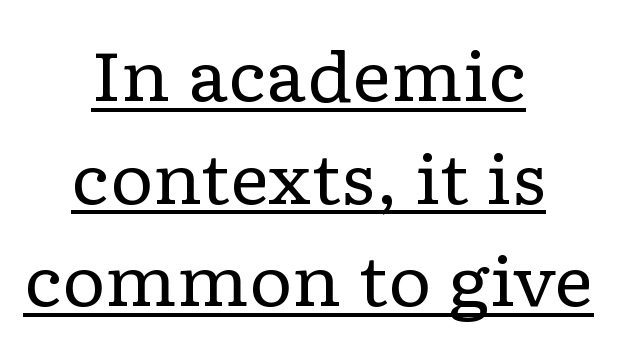
Q: Is the text bold? A: No.
Q: Is the text italic (slanted)? A: No, it is upright.
Q: Is the typeface a serif or a sans-serif typeface? A: Serif.
Q: Is the text underlined? A: Yes.
Q: How is the paragraph aligned? A: Centered.
Q: Is the spacing between letters normal or unusually wide? A: Normal.
Q: Is the spacing between lines tight, normal or loose? A: Normal.
Q: Width (condensed, normal, or wide)? A: Wide.
Q: Stroke contrast? A: Low.
Q: x-height? A: Medium.
Q: Monospaced? A: No.
